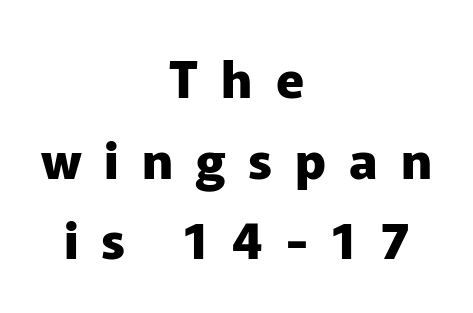
Q: Is the text bold? A: Yes.
Q: Is the text italic (slanted)? A: No, it is upright.
Q: Is the typeface a serif or a sans-serif typeface? A: Sans-serif.
Q: Is the text underlined? A: No.
Q: How is the paragraph aligned? A: Centered.
Q: Is the spacing between letters normal or unusually wide? A: Unusually wide.
Q: Is the spacing between lines tight, normal or loose? A: Normal.
Q: Width (condensed, normal, or wide)? A: Normal.
Q: Stroke contrast? A: Low.
Q: x-height? A: Medium.
Q: Monospaced? A: No.
